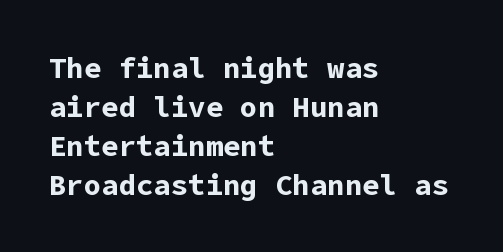
{"serif": "no", "italic": "no", "bold": "yes", "weight": "bold", "width": "normal", "stroke_contrast": "low", "x_height": "medium", "underline": "no", "align": "left", "line_spacing": "normal", "line_spacing_ratio": 1.34, "letter_spacing": "normal", "letter_spacing_em": 0.0, "glyph_px": 29}
